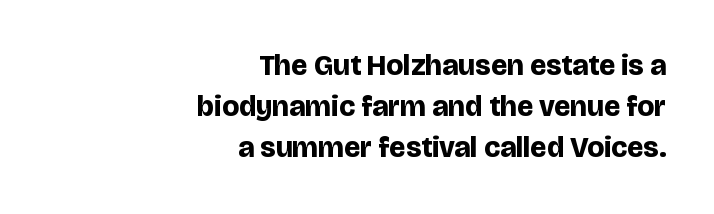
Notice how descenders clear the ascenders below comfortably — that's standard leading. The letters stand straight up with perfectly vertical stems. These lines carry a lot of weight — the face is fully bold. The text block is weighted toward the right margin, trailing off unevenly leftward. Characters follow at the spacing the type designer built in. The gap between lines stays unmarked.
